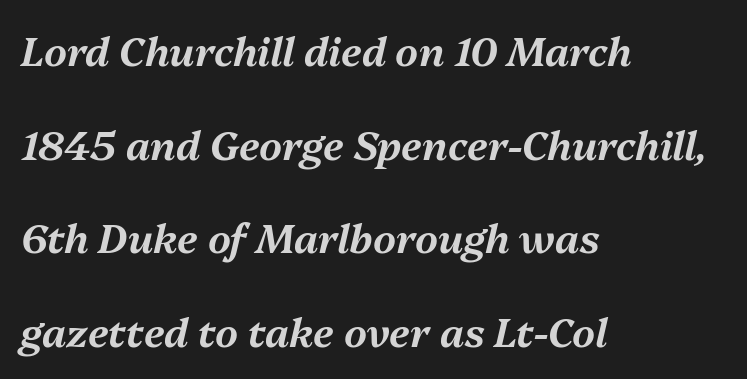
Q: Is the text italic (slanted)? A: Yes, it leans right by about 13 degrees.
Q: Is the text underlined? A: No.
Q: How is the paragraph aligned? A: Left-aligned.
Q: Is the spacing between letters normal or unusually wide? A: Normal.
Q: Is the spacing between lines tight, normal or loose? A: Loose.
Q: Width (condensed, normal, or wide)? A: Normal.
Q: Stroke contrast? A: Medium.
Q: x-height? A: Medium.
Q: Monospaced? A: No.
